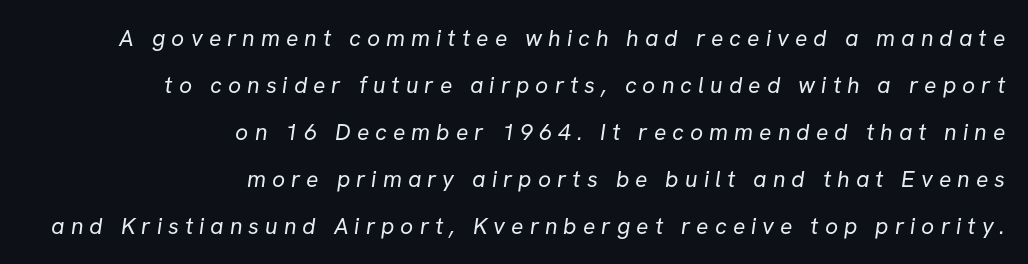
{"bold": "no", "underline": "no", "align": "right", "line_spacing": "loose", "line_spacing_ratio": 2.04, "letter_spacing": "wide", "letter_spacing_em": 0.26, "glyph_px": 23}
